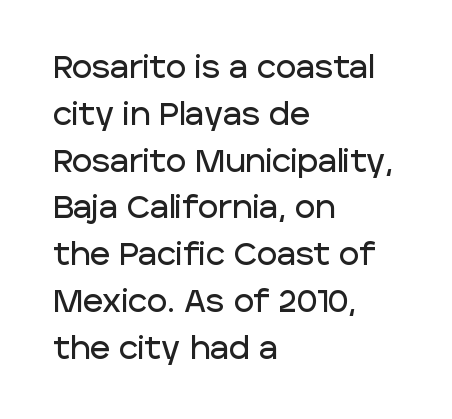
Q: Is the text italic (slanted)? A: No, it is upright.
Q: Is the typeface a serif or a sans-serif typeface? A: Sans-serif.
Q: Is the text underlined? A: No.
Q: How is the paragraph aligned? A: Left-aligned.
Q: Is the spacing between letters normal or unusually wide? A: Normal.
Q: Is the spacing between lines tight, normal or loose? A: Normal.
Q: Width (condensed, normal, or wide)? A: Normal.
Q: Stroke contrast? A: Low.
Q: x-height? A: Large.
Q: Monospaced? A: No.
